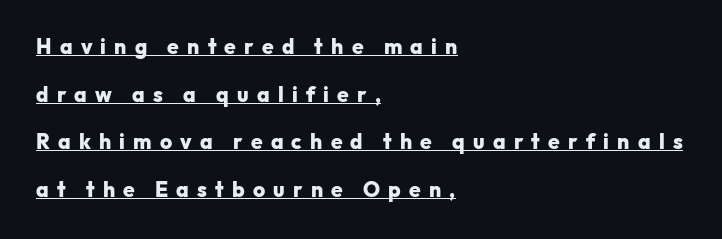
Q: Is the text bold? A: Yes.
Q: Is the text italic (slanted)? A: No, it is upright.
Q: Is the text underlined? A: Yes.
Q: How is the paragraph aligned? A: Left-aligned.
Q: Is the spacing between letters normal or unusually wide? A: Unusually wide.
Q: Is the spacing between lines tight, normal or loose? A: Loose.
